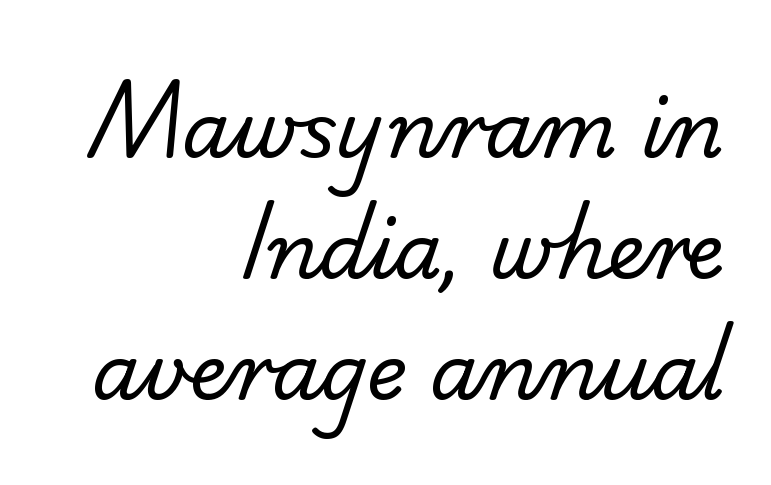
Q: Is the text bold? A: No.
Q: Is the typeface a serif or a sans-serif typeface? A: Sans-serif.
Q: Is the text underlined? A: No.
Q: How is the paragraph aligned? A: Right-aligned.
Q: Is the spacing between letters normal or unusually wide? A: Normal.
Q: Is the spacing between lines tight, normal or loose? A: Normal.
Q: Width (condensed, normal, or wide)? A: Normal.
Q: Stroke contrast? A: Low.
Q: x-height? A: Small.
Q: Monospaced? A: No.
